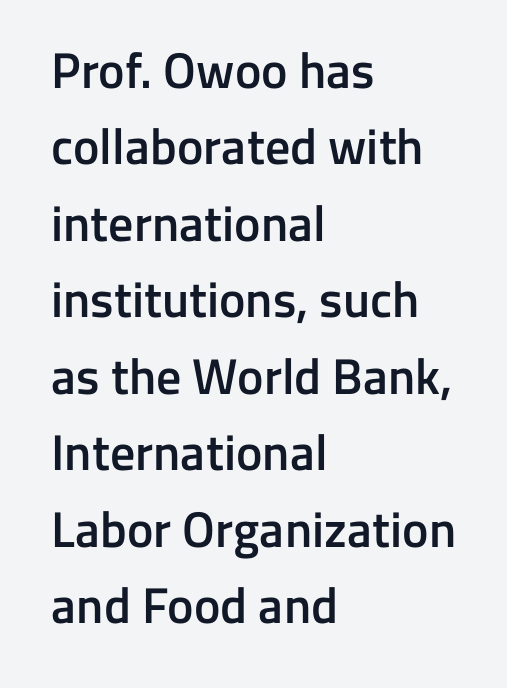
{"serif": "no", "italic": "no", "bold": "semi", "weight": "semibold", "width": "normal", "stroke_contrast": "low", "x_height": "medium", "monospaced": "no", "underline": "no", "align": "left", "line_spacing": "normal", "line_spacing_ratio": 1.53, "letter_spacing": "normal", "letter_spacing_em": 0.0, "glyph_px": 50}
